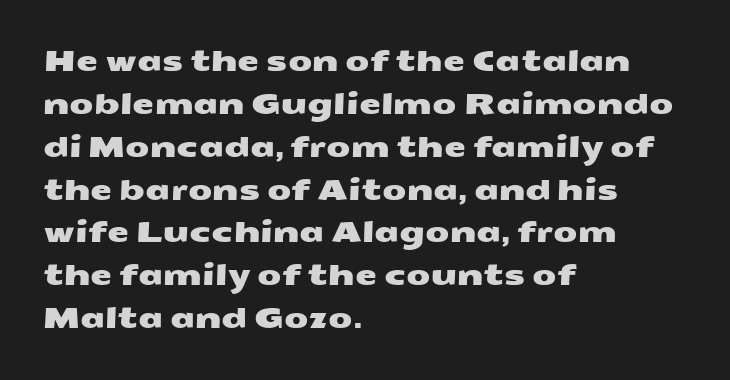
The image shows 28 px wide sans-serif type; set left-aligned, normal line spacing (1.53x), normal letter spacing, not underlined; medium stroke contrast and a medium x-height.
